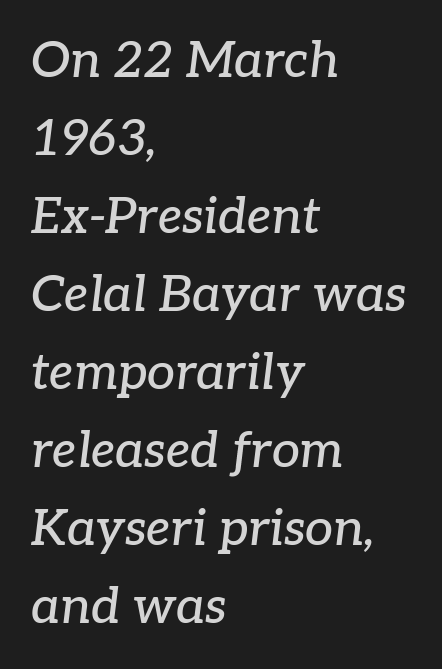
{"serif": "yes", "italic": "yes", "lean": "right", "slant_degrees": 7, "width": "normal", "stroke_contrast": "low", "x_height": "medium", "monospaced": "no", "underline": "no", "align": "left", "line_spacing": "normal", "line_spacing_ratio": 1.56, "letter_spacing": "normal", "letter_spacing_em": 0.0, "glyph_px": 50}
